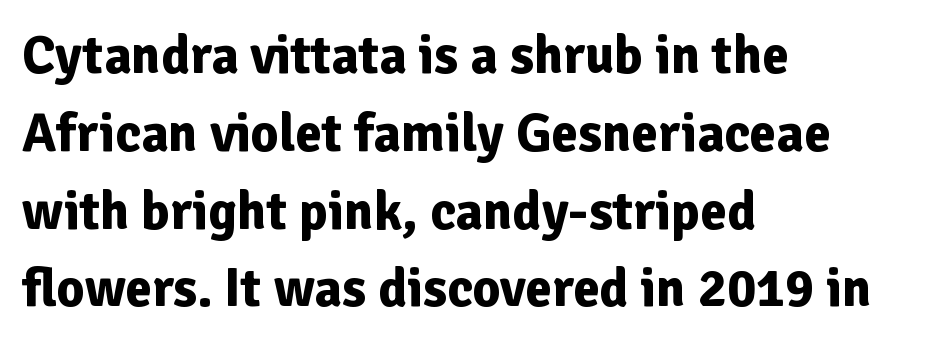
You could not count columns in this text — the font is proportionally spaced. Typeset ragged right — the left edge is the straight one. The lines sit at an ordinary, default distance from one another. You could call the tracking neutral — neither tight nor loose.
